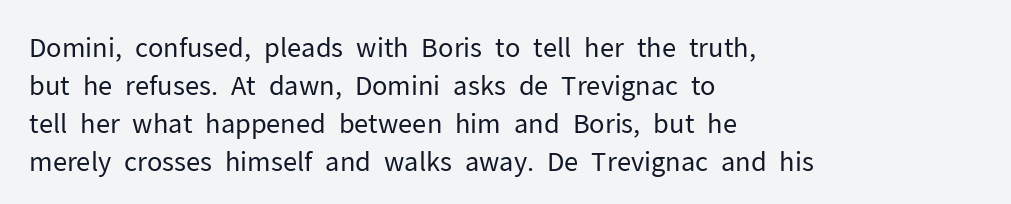
The image shows 26 px text type, upright; set left-aligned, normal line spacing (1.46x), normal letter spacing, not underlined.
